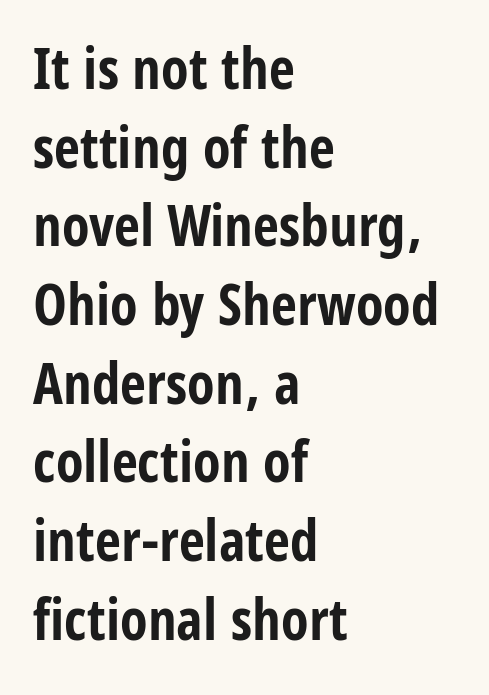
{"serif": "no", "italic": "no", "bold": "yes", "weight": "bold", "width": "condensed", "stroke_contrast": "low", "x_height": "large", "monospaced": "no", "underline": "no", "align": "left", "line_spacing": "normal", "line_spacing_ratio": 1.38, "letter_spacing": "normal", "letter_spacing_em": 0.0, "glyph_px": 57}
